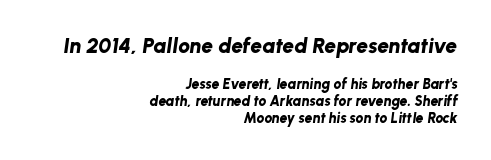
Q: Is the text bold? A: Yes.
Q: Is the text italic (slanted)? A: Yes, it leans right by about 8 degrees.
Q: Is the text underlined? A: No.
Q: How is the paragraph aligned? A: Right-aligned.
Q: Is the spacing between letters normal or unusually wide? A: Normal.
Q: Which block of text is set in a larger size, the first (top) or the second (bottom)? A: The first (top) one.
